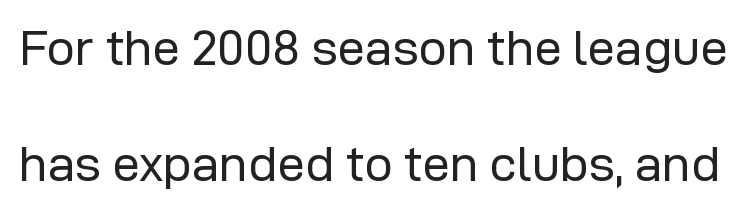
Default kerning and tracking; the words read as compact shapes. Nope, no serifs anywhere on these letters. This sample uses an upright cut, with every glyph sitting square on the baseline. Reading down the column, the eye jumps a long way to each next line. The rendering uses natural spacing where letterforms have individual widths. Is the stroke heavy? The answer is a plain regular-or-lighter.
